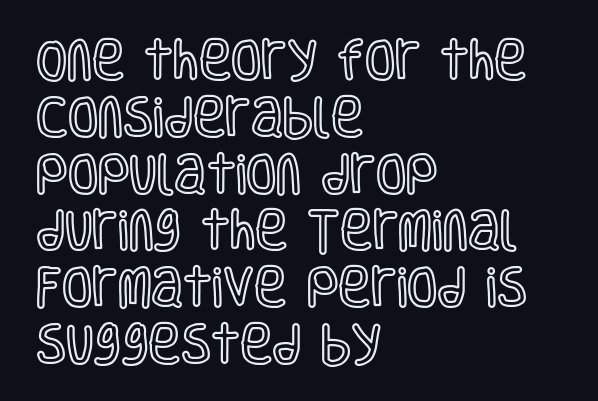
The image shows 44 px condensed type, upright; set left-aligned, normal line spacing (1.29x), normal letter spacing, not underlined; a large x-height.
